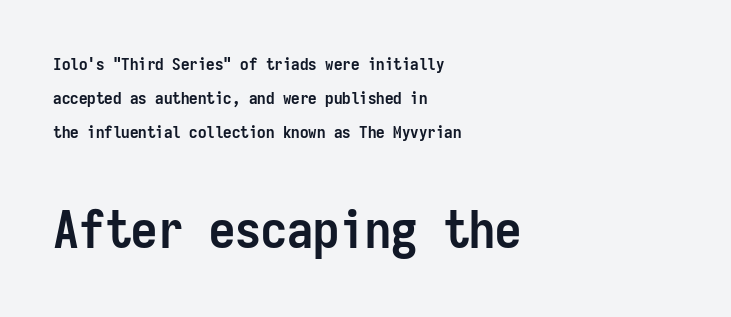
Q: Is the text bold? A: Yes.
Q: Is the text italic (slanted)? A: No, it is upright.
Q: Is the typeface a serif or a sans-serif typeface? A: Sans-serif.
Q: Is the text underlined? A: No.
Q: How is the paragraph aligned? A: Left-aligned.
Q: Is the spacing between letters normal or unusually wide? A: Normal.
Q: Is the spacing between lines tight, normal or loose? A: Loose.
Q: Which block of text is set in a larger size, the first (top) or the second (bottom)? A: The second (bottom) one.
Q: Width (condensed, normal, or wide)? A: Condensed.
Q: Stroke contrast? A: Low.
Q: x-height? A: Medium.
Q: Monospaced? A: Yes.
